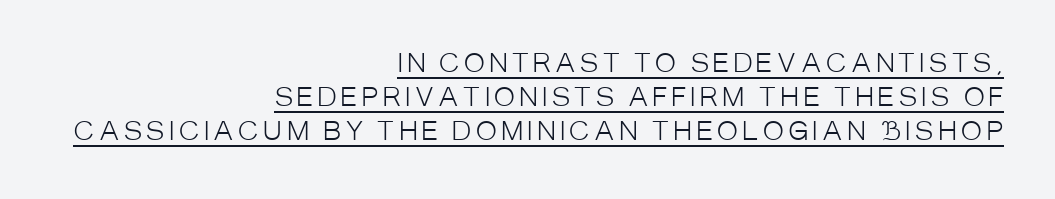
The line-height multiplier appears to be the usual default. Right-aligned paragraph, ragged on the left. Ordinary non-slanted type is in use. Beneath each row of characters lies a ruled line. Think standard paragraph weight, or any step lighter than that.
